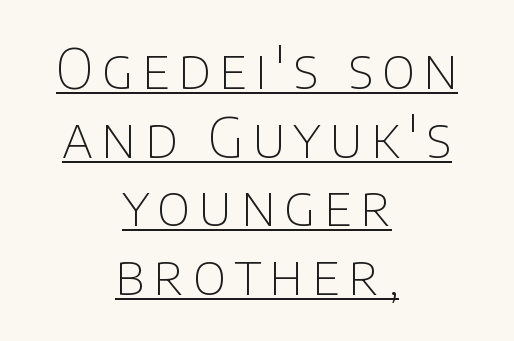
The image shows 55 px thin sans-serif type, upright; set centered, normal line spacing (1.25x), underlined; low stroke contrast and a large x-height.
